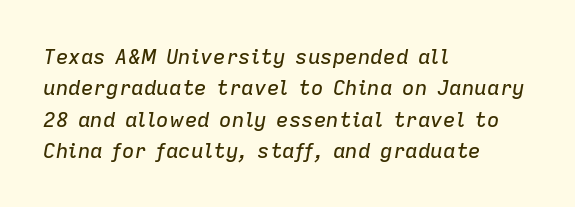
{"italic": "yes", "lean": "right", "slant_degrees": 9, "underline": "no", "align": "left", "line_spacing": "normal", "line_spacing_ratio": 1.49, "letter_spacing": "normal", "letter_spacing_em": 0.0, "glyph_px": 21}
